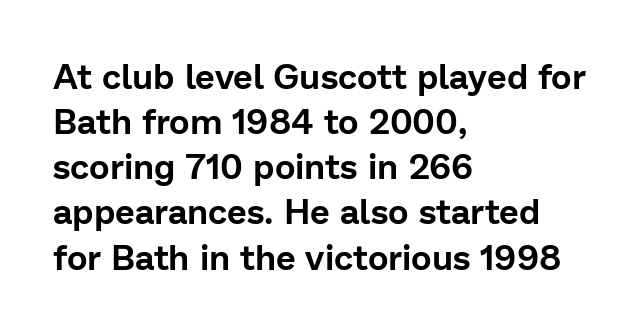
Every character sits straight up, as roman type does. The text block is weighted toward the left margin, trailing off unevenly rightward. The typeface chosen for these lines omits serifs. Underlining? Definitely not there.
